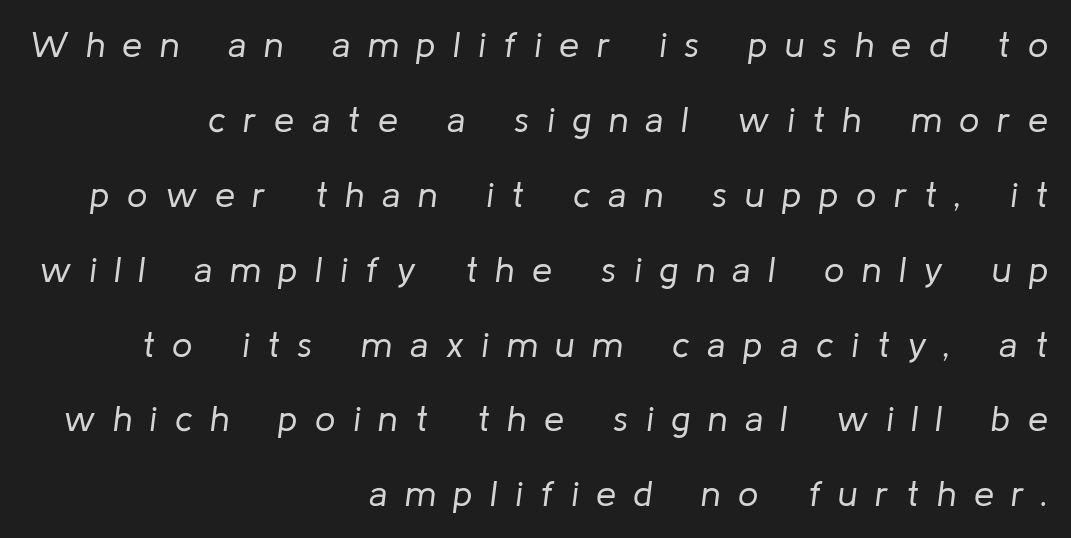
{"italic": "yes", "lean": "right", "slant_degrees": 8, "bold": "no", "weight": "regular", "width": "normal", "stroke_contrast": "low", "x_height": "medium", "monospaced": "no", "underline": "no", "align": "right", "line_spacing": "loose", "line_spacing_ratio": 2.08, "letter_spacing": "wide", "letter_spacing_em": 0.49, "glyph_px": 36}
